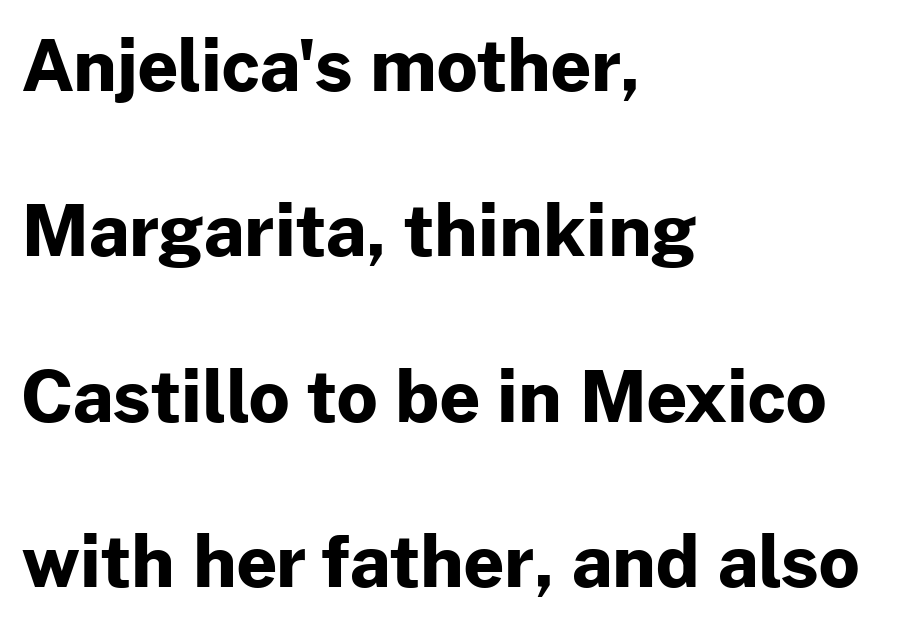
The image shows 71 px bold sans-serif type, upright; set left-aligned, loose line spacing (2.33x), normal letter spacing, not underlined; low stroke contrast and a medium x-height.
